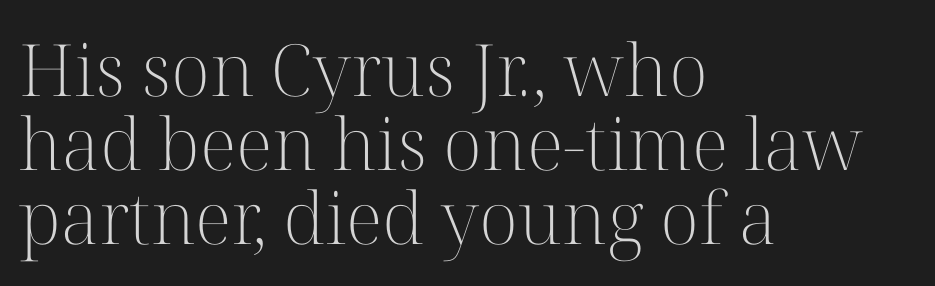
The image shows 72 px light serif type, upright; set left-aligned, tight line spacing (1.03x), normal letter spacing, not underlined; high stroke contrast and a medium x-height.
